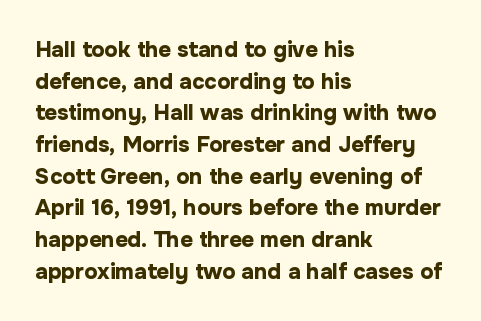
{"italic": "no", "bold": "yes", "underline": "no", "align": "left", "line_spacing": "normal", "line_spacing_ratio": 1.44, "letter_spacing": "normal", "letter_spacing_em": 0.0, "glyph_px": 22}
